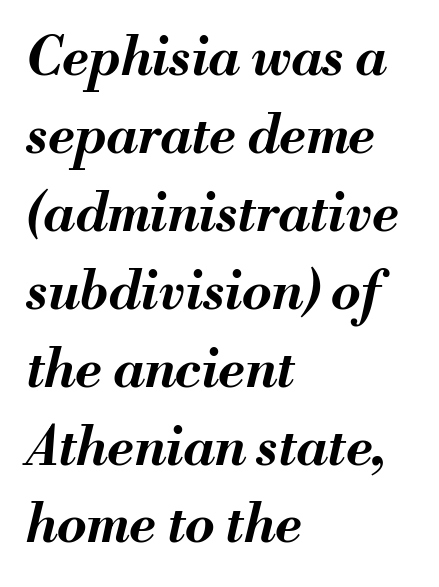
Horizontal bands of white between lines are of average thickness. Nothing unusual about the tracking: characters are spaced as the font intends. Slanted lettering throughout. You could not count columns in this text — the font is proportionally spaced. The font is running at its bold setting. Underline: absent.
